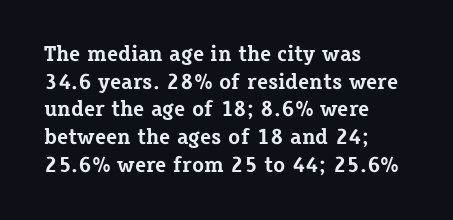
Q: Is the text bold? A: Yes.
Q: Is the text italic (slanted)? A: No, it is upright.
Q: Is the text underlined? A: No.
Q: How is the paragraph aligned? A: Left-aligned.
Q: Is the spacing between letters normal or unusually wide? A: Normal.
Q: Is the spacing between lines tight, normal or loose? A: Normal.
